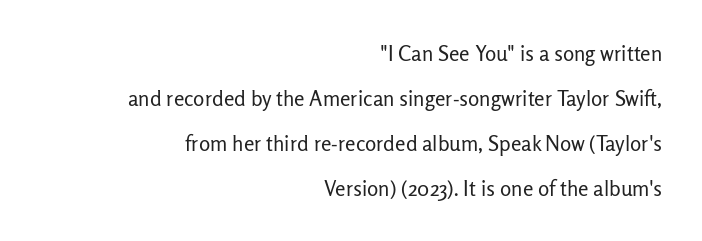
A typesetter would call this leading open, well beyond the default. Posture: straight, roman, zero tilt. Glance below the letters and you will spot only blank space. Think standard paragraph weight, or any step lighter than that.
